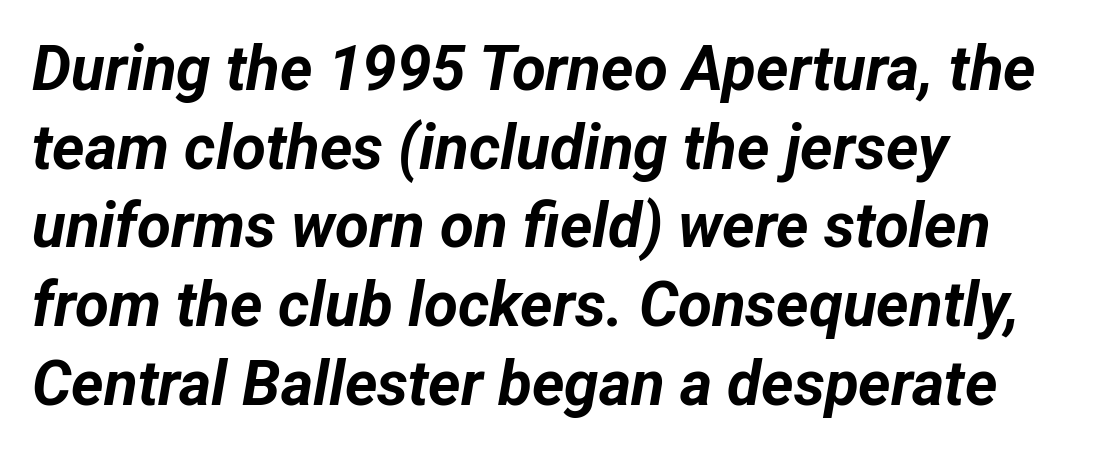
{"italic": "yes", "lean": "right", "slant_degrees": 12, "bold": "yes", "weight": "bold", "width": "normal", "stroke_contrast": "low", "x_height": "medium", "monospaced": "no", "underline": "no", "align": "left", "line_spacing": "normal", "line_spacing_ratio": 1.27, "letter_spacing": "normal", "letter_spacing_em": 0.0, "glyph_px": 62}
